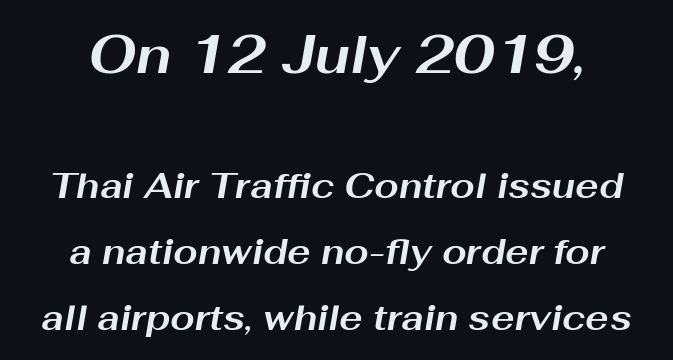
Q: Is the text bold? A: Yes.
Q: Is the text italic (slanted)? A: Yes, it leans right by about 10 degrees.
Q: Is the text underlined? A: No.
Q: How is the paragraph aligned? A: Centered.
Q: Is the spacing between letters normal or unusually wide? A: Normal.
Q: Which block of text is set in a larger size, the first (top) or the second (bottom)? A: The first (top) one.
Q: Width (condensed, normal, or wide)? A: Wide.
Q: Stroke contrast? A: Medium.
Q: x-height? A: Medium.
Q: Monospaced? A: No.
